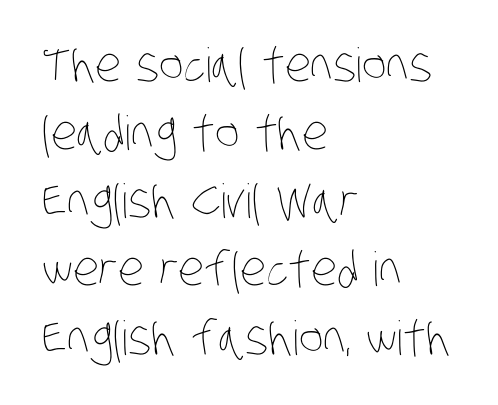
The image shows 47 px thin, condensed type; set left-aligned, normal line spacing (1.45x), normal letter spacing, not underlined; low stroke contrast and a large x-height.
